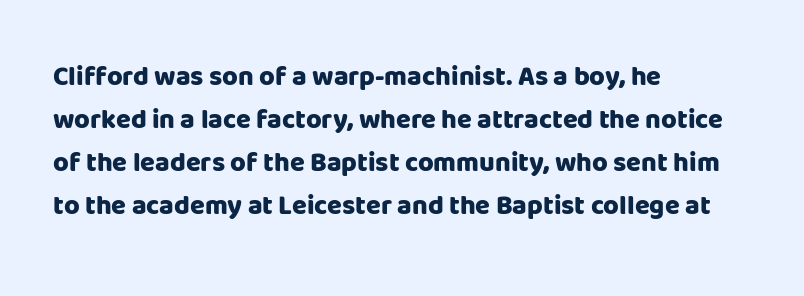
Typesetter's note: full bold, strokes at maximum text heaviness. Quick note: interline space is typical. Compared with a centered layout, this one pins lines to the left instead. Tall strokes in this sample are plumb rather than angled. The tracking reads as untouched default to a designer's eye. Has an underline been added? It has not.
